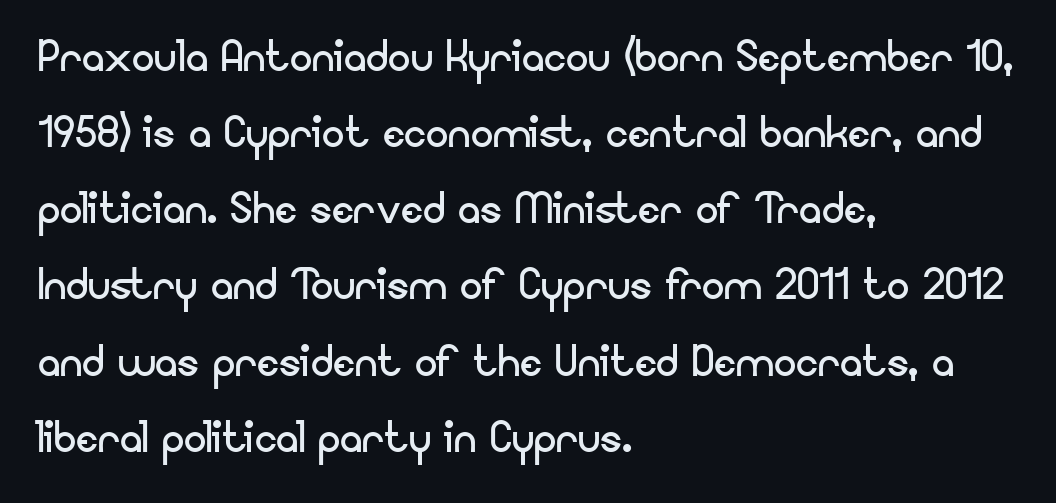
Q: Is the text bold? A: No.
Q: Is the text italic (slanted)? A: No, it is upright.
Q: Is the typeface a serif or a sans-serif typeface? A: Sans-serif.
Q: Is the text underlined? A: No.
Q: How is the paragraph aligned? A: Left-aligned.
Q: Is the spacing between letters normal or unusually wide? A: Normal.
Q: Is the spacing between lines tight, normal or loose? A: Normal.
Q: Width (condensed, normal, or wide)? A: Normal.
Q: Stroke contrast? A: Low.
Q: x-height? A: Small.
Q: Monospaced? A: No.
